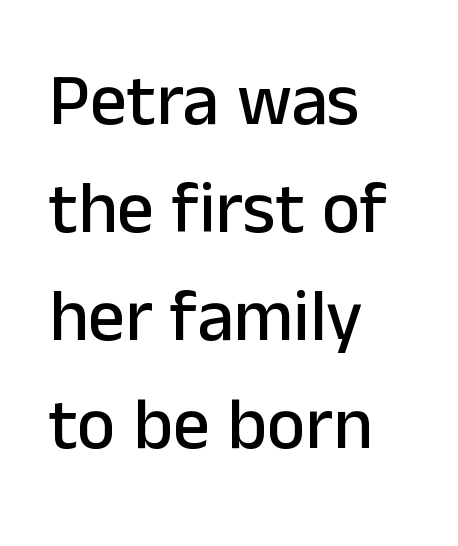
The image shows 73 px sans-serif type, upright; set left-aligned, normal line spacing (1.48x), normal letter spacing, not underlined; low stroke contrast and a medium x-height.
